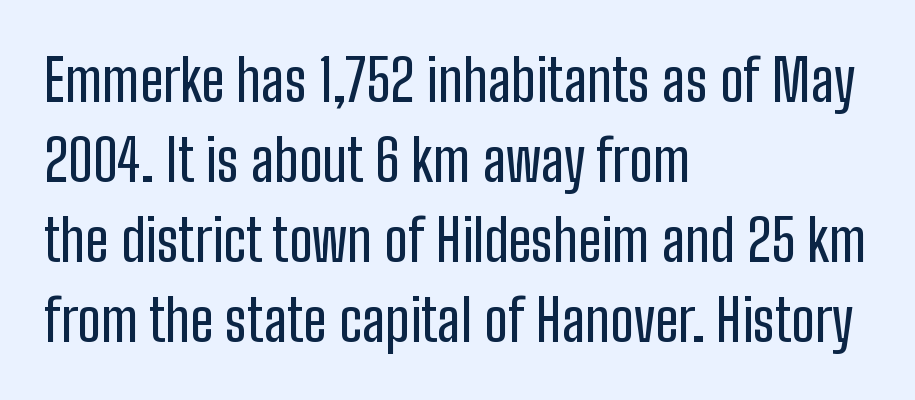
Q: Is the text italic (slanted)? A: No, it is upright.
Q: Is the typeface a serif or a sans-serif typeface? A: Sans-serif.
Q: Is the text underlined? A: No.
Q: How is the paragraph aligned? A: Left-aligned.
Q: Is the spacing between letters normal or unusually wide? A: Normal.
Q: Is the spacing between lines tight, normal or loose? A: Normal.
Q: Width (condensed, normal, or wide)? A: Condensed.
Q: Stroke contrast? A: Low.
Q: x-height? A: Medium.
Q: Monospaced? A: No.
